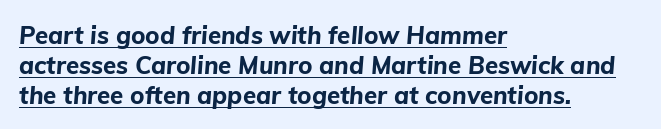
The image shows 24 px bold type, italic (leaning right); set left-aligned, line spacing 1.24x, normal letter spacing, underlined.
